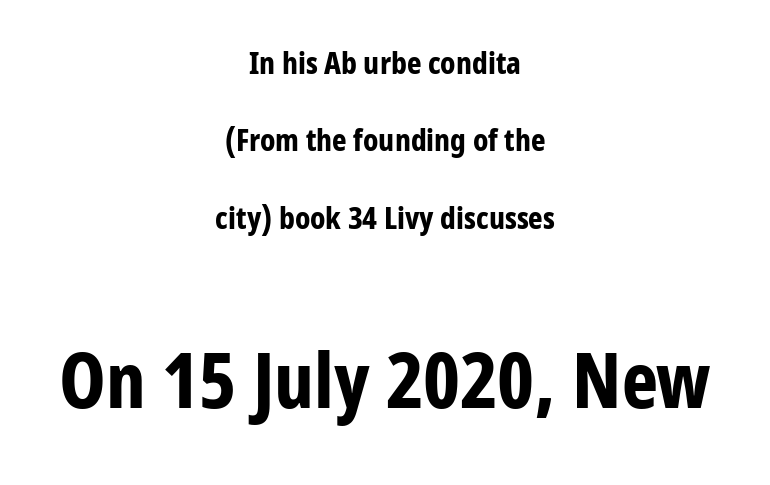
Q: Is the text bold? A: Yes.
Q: Is the text italic (slanted)? A: No, it is upright.
Q: Is the typeface a serif or a sans-serif typeface? A: Sans-serif.
Q: Is the text underlined? A: No.
Q: How is the paragraph aligned? A: Centered.
Q: Is the spacing between letters normal or unusually wide? A: Normal.
Q: Is the spacing between lines tight, normal or loose? A: Loose.
Q: Which block of text is set in a larger size, the first (top) or the second (bottom)? A: The second (bottom) one.
Q: Width (condensed, normal, or wide)? A: Condensed.
Q: Stroke contrast? A: Low.
Q: x-height? A: Medium.
Q: Monospaced? A: No.
